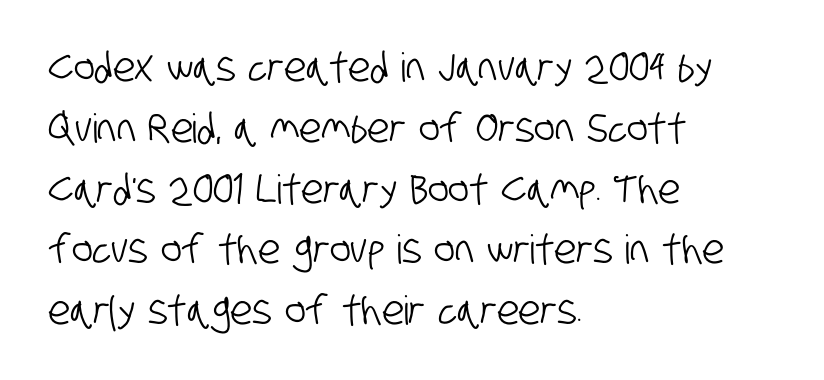
Q: Is the typeface a serif or a sans-serif typeface? A: Sans-serif.
Q: Is the text underlined? A: No.
Q: How is the paragraph aligned? A: Left-aligned.
Q: Is the spacing between letters normal or unusually wide? A: Normal.
Q: Is the spacing between lines tight, normal or loose? A: Normal.
Q: Width (condensed, normal, or wide)? A: Condensed.
Q: Stroke contrast? A: Low.
Q: x-height? A: Large.
Q: Monospaced? A: No.
